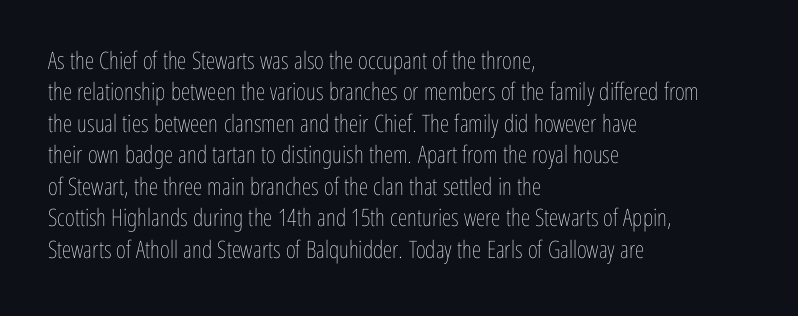
{"italic": "no", "bold": "no", "underline": "no", "align": "left", "line_spacing": "normal", "line_spacing_ratio": 1.31, "letter_spacing": "normal", "letter_spacing_em": 0.0, "glyph_px": 24}
